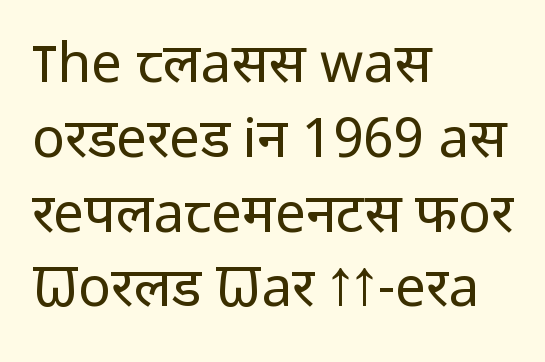
Q: Is the text bold? A: No.
Q: Is the text italic (slanted)? A: No, it is upright.
Q: Is the typeface a serif or a sans-serif typeface? A: Sans-serif.
Q: Is the text underlined? A: No.
Q: How is the paragraph aligned? A: Left-aligned.
Q: Is the spacing between letters normal or unusually wide? A: Normal.
Q: Is the spacing between lines tight, normal or loose? A: Normal.
Q: Width (condensed, normal, or wide)? A: Normal.
Q: Stroke contrast? A: Low.
Q: x-height? A: Medium.
Q: Monospaced? A: No.
